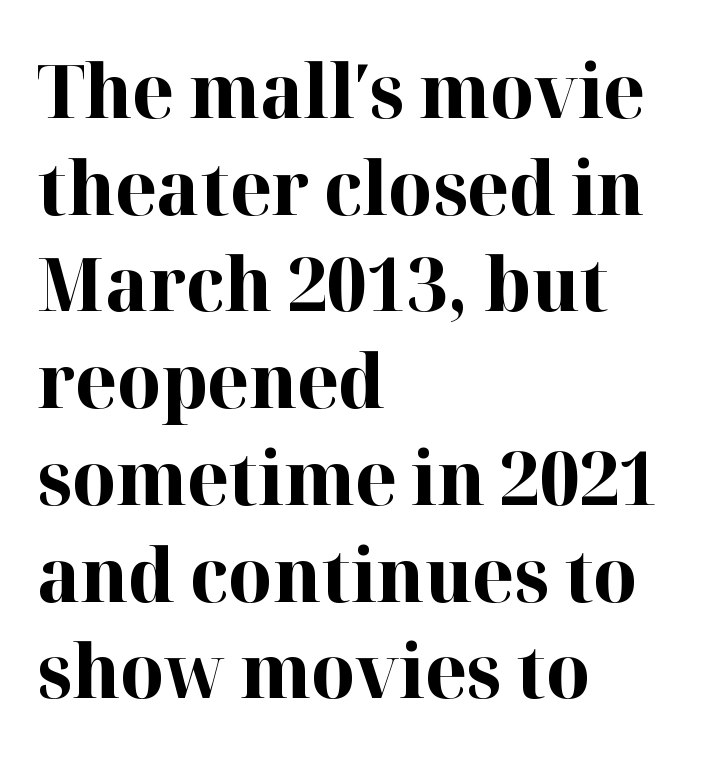
{"serif": "yes", "italic": "no", "bold": "yes", "weight": "bold", "width": "normal", "stroke_contrast": "high", "x_height": "medium", "monospaced": "no", "underline": "no", "align": "left", "line_spacing": "normal", "line_spacing_ratio": 1.29, "letter_spacing": "normal", "letter_spacing_em": 0.0, "glyph_px": 75}
